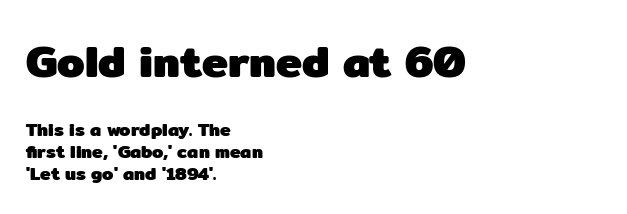
The image shows 44 px heavy sans-serif type, upright; set left-aligned, line spacing 1.22x, normal letter spacing, not underlined; the first (top) block is 2.44x larger; low stroke contrast and a medium x-height.
